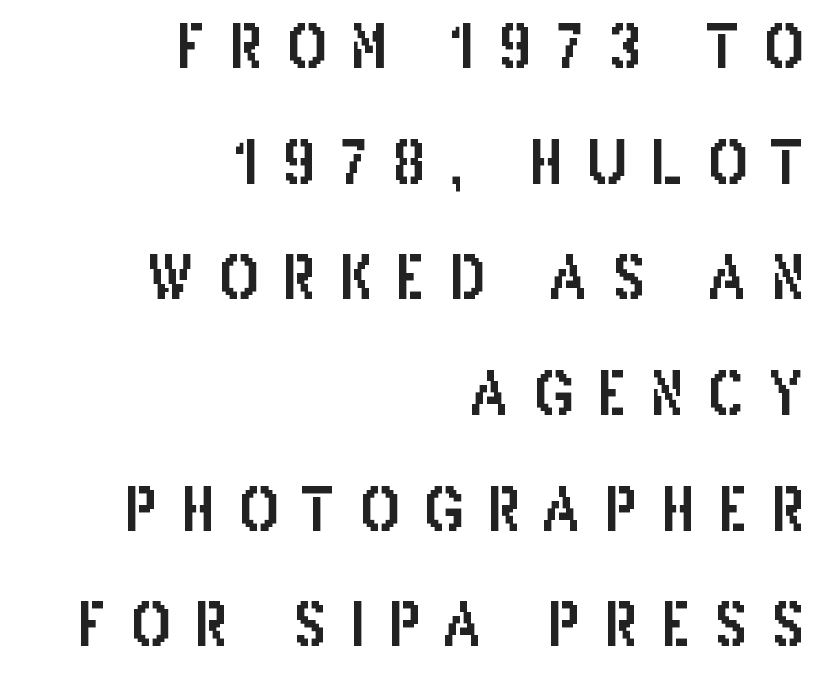
The image shows 59 px condensed sans-serif type, upright; set right-aligned, loose line spacing (1.96x), unusually wide letter spacing (+0.4 em), not underlined; low stroke contrast and a large x-height.
